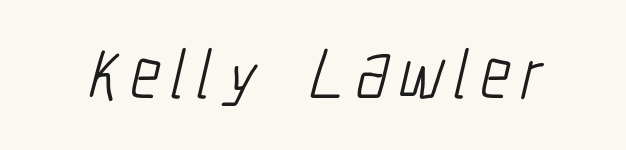
Weight: not bold — regular or lighter. Words float on clear page, feet unadorned. Type style note: lacks serifs. Is this a fixed-width face? No — the glyphs have proportional, varying widths.
